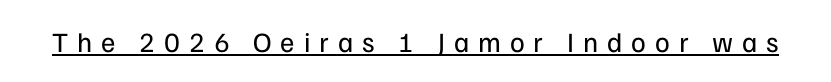
The image shows 28 px regular-weight sans-serif type, upright; set unusually wide letter spacing (+0.32 em), underlined; low stroke contrast and a medium x-height.
